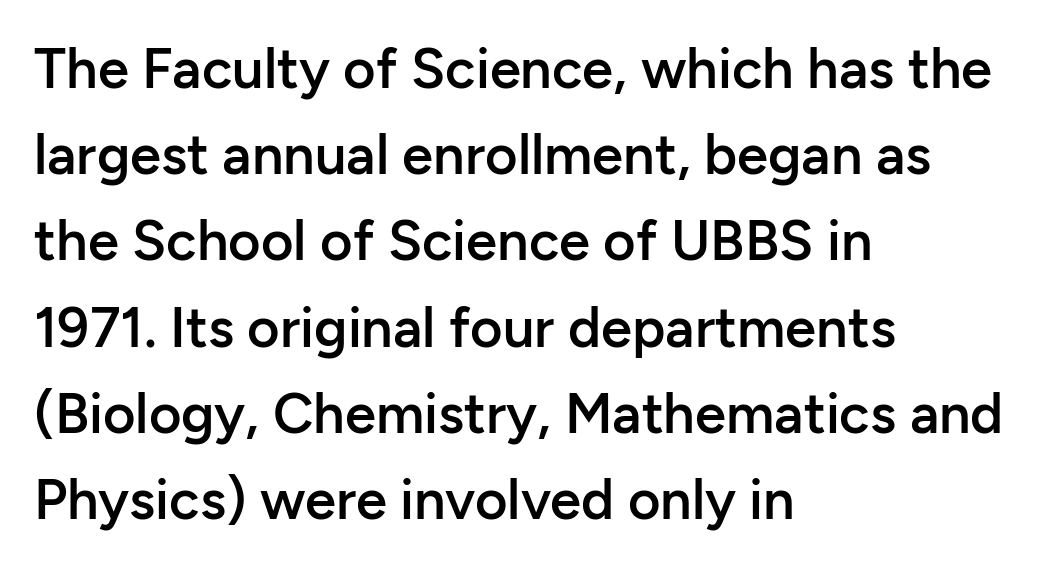
The image shows 56 px semibold sans-serif type, upright; set left-aligned, normal line spacing (1.54x), normal letter spacing, not underlined; low stroke contrast and a medium x-height.
